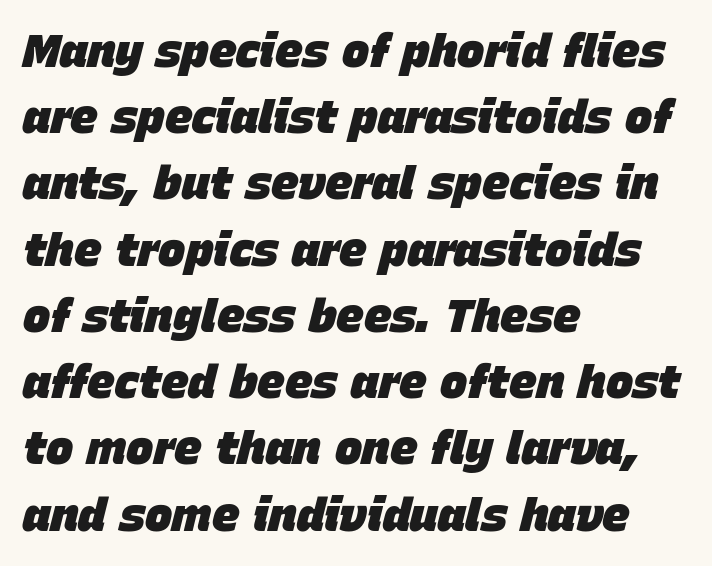
Q: Is the text bold? A: Yes.
Q: Is the text italic (slanted)? A: Yes, it leans right by about 15 degrees.
Q: Is the text underlined? A: No.
Q: How is the paragraph aligned? A: Left-aligned.
Q: Is the spacing between letters normal or unusually wide? A: Normal.
Q: Is the spacing between lines tight, normal or loose? A: Normal.
Q: Width (condensed, normal, or wide)? A: Normal.
Q: Stroke contrast? A: Low.
Q: x-height? A: Large.
Q: Monospaced? A: No.
